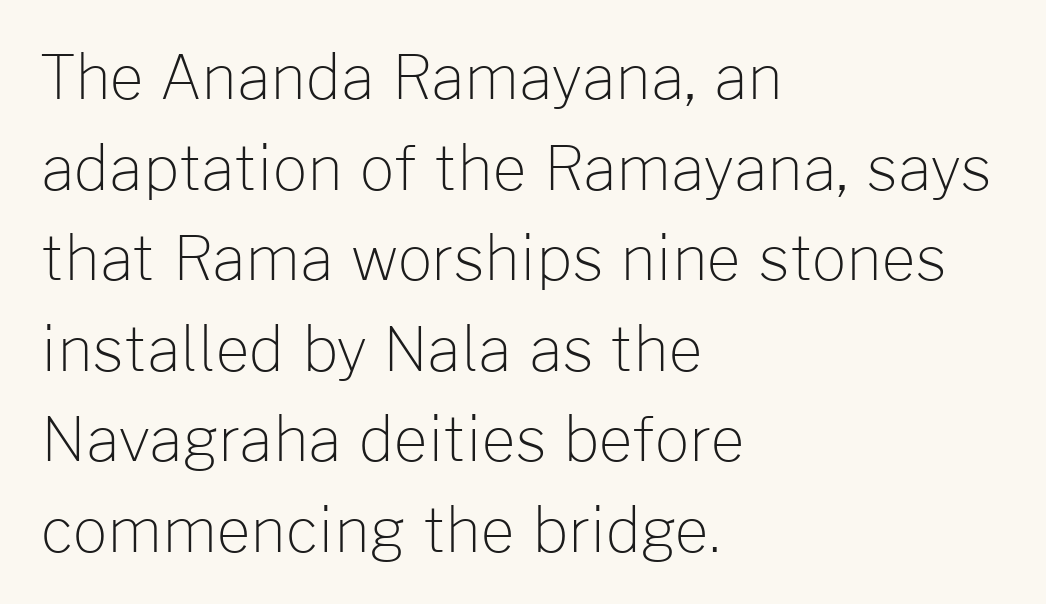
The image shows 60 px light sans-serif type, upright; set left-aligned, normal line spacing (1.51x), normal letter spacing, not underlined; low stroke contrast and a medium x-height.
